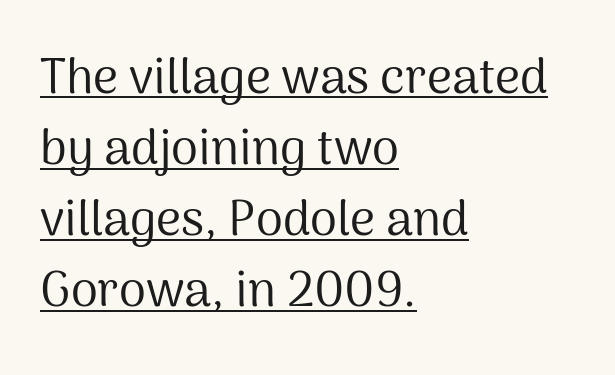
The typeface chosen for these lines omits serifs. The vertical gap from one line to the next is medium. The font is comparable to plain body text, perhaps lighter. Posture: upright roman.
